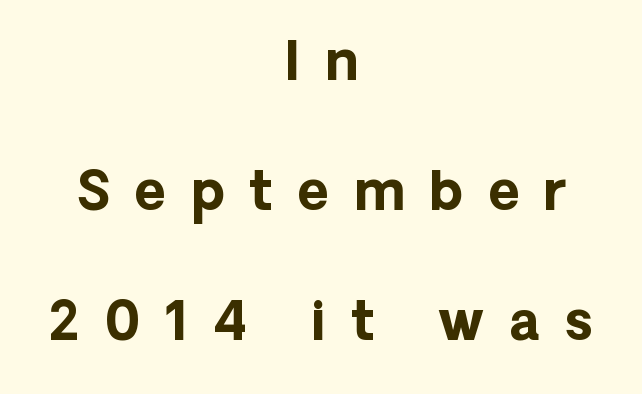
Q: Is the text bold? A: Yes.
Q: Is the text italic (slanted)? A: No, it is upright.
Q: Is the typeface a serif or a sans-serif typeface? A: Sans-serif.
Q: Is the text underlined? A: No.
Q: How is the paragraph aligned? A: Centered.
Q: Is the spacing between letters normal or unusually wide? A: Unusually wide.
Q: Is the spacing between lines tight, normal or loose? A: Loose.
Q: Width (condensed, normal, or wide)? A: Normal.
Q: Stroke contrast? A: Low.
Q: x-height? A: Medium.
Q: Monospaced? A: No.
